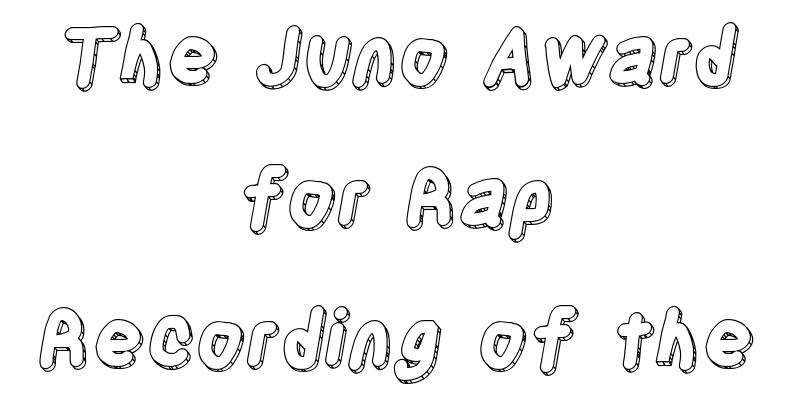
The letterforms sit shoulder to shoulder at normal distance. Just letters on the line, the space beneath them empty. Spacing verdict: proportional, widths tailored to each character. Short and long lines alike share a common midpoint.
